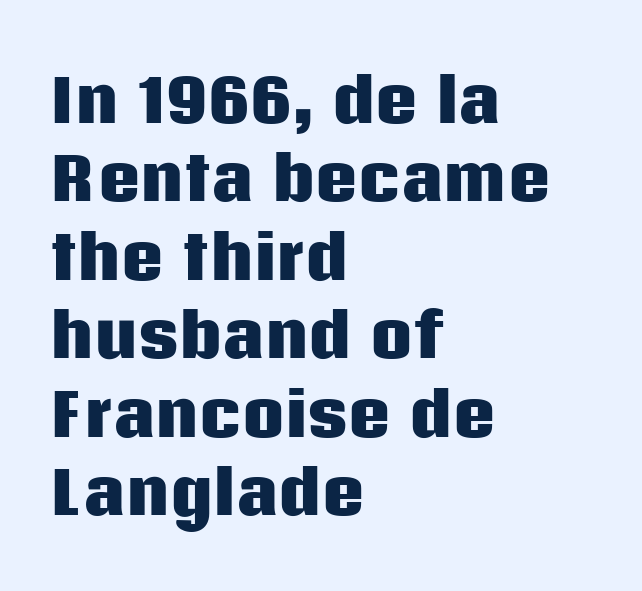
{"serif": "no", "italic": "no", "bold": "yes", "weight": "heavy", "width": "normal", "stroke_contrast": "low", "x_height": "large", "monospaced": "no", "underline": "no", "align": "left", "line_spacing": "normal", "line_spacing_ratio": 1.33, "letter_spacing": "normal", "letter_spacing_em": 0.0, "glyph_px": 59}
